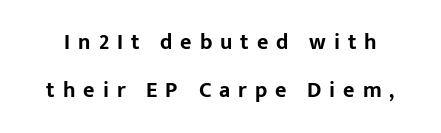
Q: Is the text bold? A: Yes.
Q: Is the text italic (slanted)? A: No, it is upright.
Q: Is the text underlined? A: No.
Q: Is the spacing between letters normal or unusually wide? A: Unusually wide.
Q: Is the spacing between lines tight, normal or loose? A: Loose.
